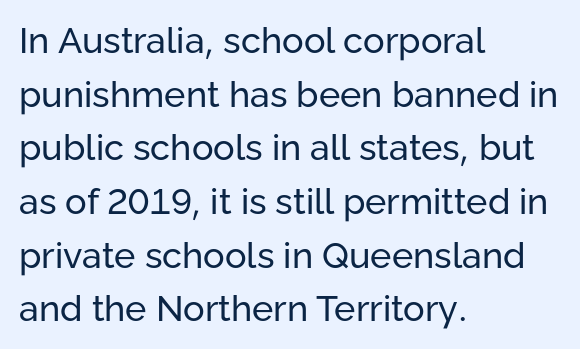
{"serif": "no", "italic": "no", "bold": "no", "weight": "regular", "width": "normal", "stroke_contrast": "low", "x_height": "medium", "monospaced": "no", "underline": "no", "align": "left", "line_spacing": "normal", "line_spacing_ratio": 1.49, "letter_spacing": "normal", "letter_spacing_em": 0.0, "glyph_px": 36}
